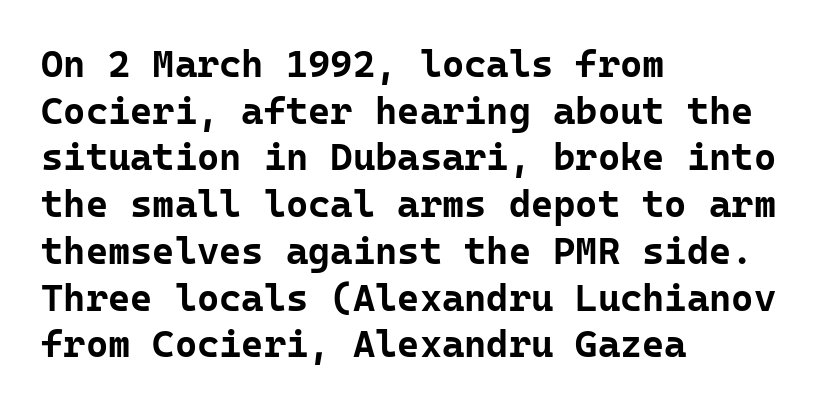
Q: Is the text bold? A: Yes.
Q: Is the text italic (slanted)? A: No, it is upright.
Q: Is the typeface a serif or a sans-serif typeface? A: Sans-serif.
Q: Is the text underlined? A: No.
Q: How is the paragraph aligned? A: Left-aligned.
Q: Is the spacing between letters normal or unusually wide? A: Normal.
Q: Width (condensed, normal, or wide)? A: Normal.
Q: Stroke contrast? A: Low.
Q: x-height? A: Medium.
Q: Monospaced? A: Yes.
